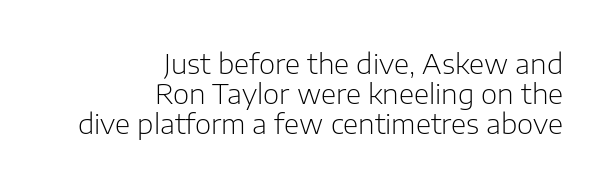
The image shows 28 px light sans-serif type, upright; set right-aligned, tight line spacing (1.07x), normal letter spacing, not underlined; low stroke contrast and a medium x-height.
